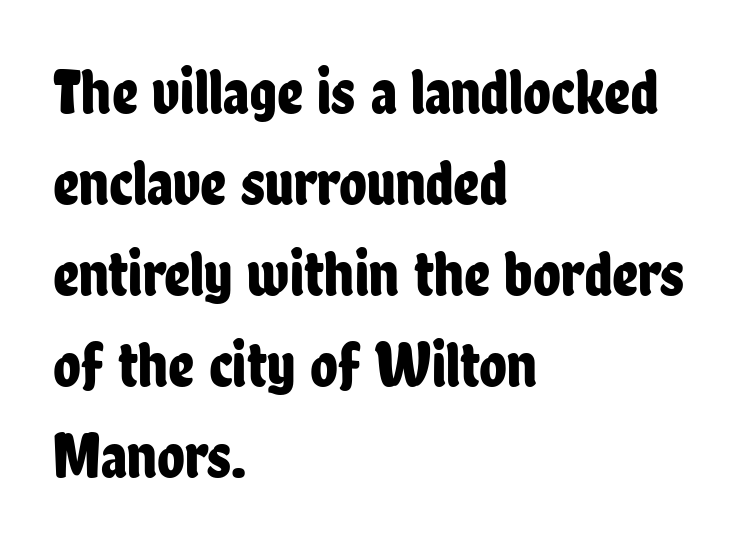
The passage shown is not underscored anywhere. Horizontal alignment here is leftward, the default for most running prose. What stands out about the letter spacing? Nothing — it is the standard amount. Looks like regular typesetting: each glyph gets only the width it needs. Reading down the column, the eye jumps a familiar distance to each next line. Posture: vertical.
